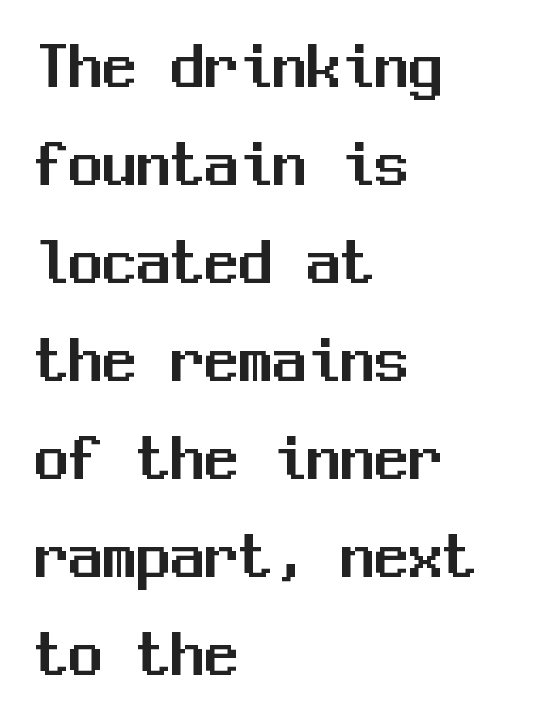
Is the block centered? No — it sits flush against the left margin. Is there any slant? The stems are plumb. Leading matches the norm, producing a regular column. The designer went with a sans here, leaving each stem footless. Only glyphs here, with clear space below each row. Caption: standard tracking, unaltered.
